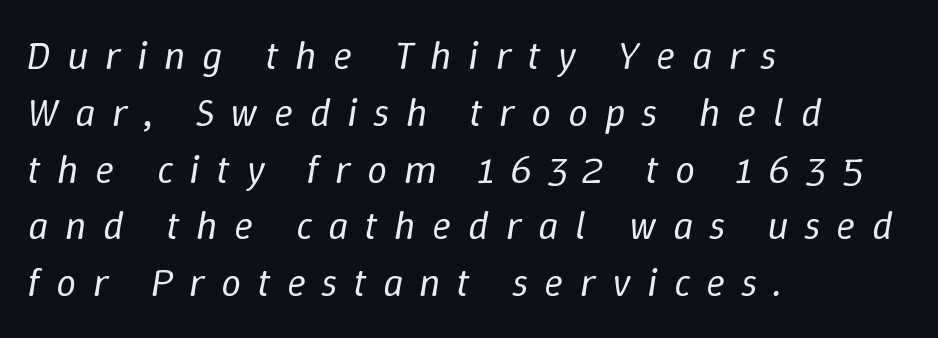
Q: Is the text bold? A: No.
Q: Is the text italic (slanted)? A: Yes, it leans right by about 9 degrees.
Q: Is the text underlined? A: No.
Q: How is the paragraph aligned? A: Left-aligned.
Q: Is the spacing between letters normal or unusually wide? A: Unusually wide.
Q: Is the spacing between lines tight, normal or loose? A: Normal.
Q: Width (condensed, normal, or wide)? A: Normal.
Q: Stroke contrast? A: Low.
Q: x-height? A: Medium.
Q: Monospaced? A: No.
